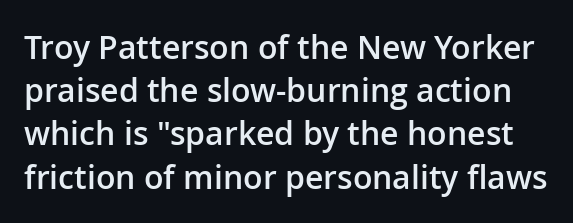
The image shows 32 px semibold sans-serif type, upright; set normal line spacing (1.35x), normal letter spacing, not underlined; low stroke contrast and a medium x-height.
